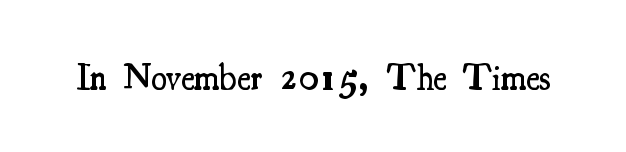
Q: Is the text bold? A: Semi-bold.
Q: Is the text italic (slanted)? A: No, it is upright.
Q: Is the typeface a serif or a sans-serif typeface? A: Serif.
Q: Is the text underlined? A: No.
Q: Is the spacing between letters normal or unusually wide? A: Normal.
Q: Width (condensed, normal, or wide)? A: Condensed.
Q: Stroke contrast? A: Medium.
Q: x-height? A: Small.
Q: Monospaced? A: No.
